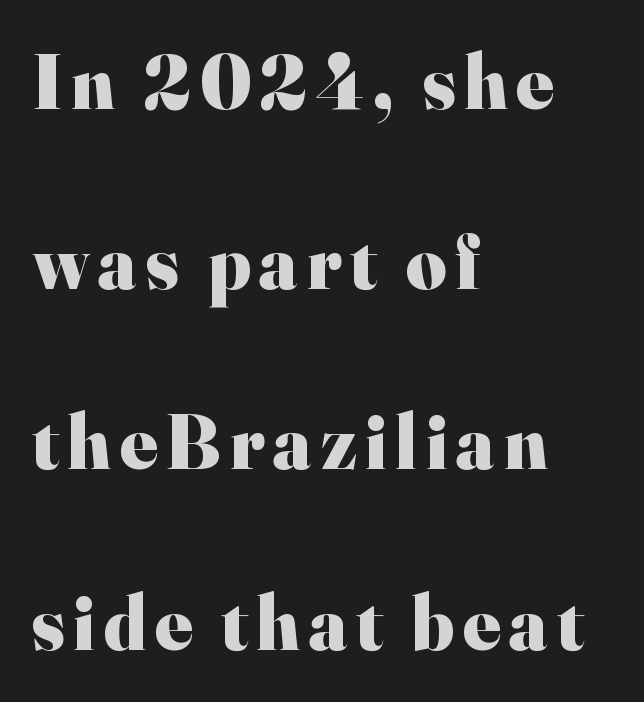
Q: Is the text bold? A: Yes.
Q: Is the text italic (slanted)? A: No, it is upright.
Q: Is the typeface a serif or a sans-serif typeface? A: Serif.
Q: Is the text underlined? A: No.
Q: How is the paragraph aligned? A: Left-aligned.
Q: Is the spacing between lines tight, normal or loose? A: Loose.
Q: Width (condensed, normal, or wide)? A: Normal.
Q: Stroke contrast? A: High.
Q: x-height? A: Small.
Q: Monospaced? A: No.
